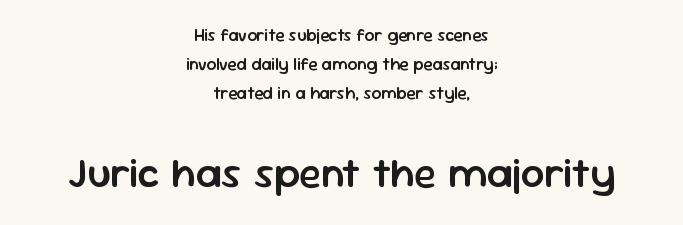
The image shows 42 px semibold sans-serif type, upright; set centered, line spacing 1.72x, normal letter spacing, not underlined; the second (bottom) block is 2.47x larger; low stroke contrast and a medium x-height.
